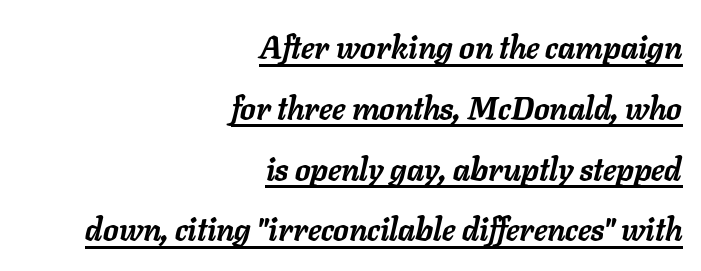
A baseline rule has been typeset under these characters. The letterforms sit shoulder to shoulder at normal distance. Each letter keeps its own natural width here, so spacing adapts to shape. The text block is weighted toward the right margin, trailing off unevenly leftward. Notice how thick the strokes are: this is what a full bold looks like.
